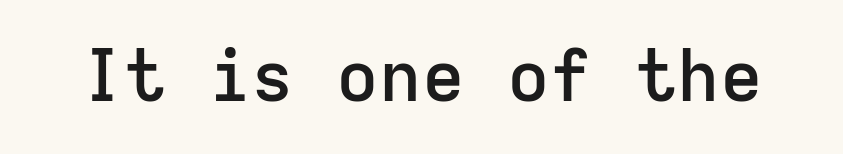
Q: Is the text bold? A: Semi-bold.
Q: Is the text italic (slanted)? A: No, it is upright.
Q: Is the typeface a serif or a sans-serif typeface? A: Sans-serif.
Q: Is the text underlined? A: No.
Q: Is the spacing between letters normal or unusually wide? A: Normal.
Q: Width (condensed, normal, or wide)? A: Normal.
Q: Stroke contrast? A: Low.
Q: x-height? A: Medium.
Q: Monospaced? A: Yes.
